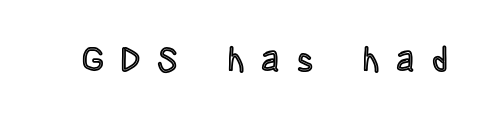
The image shows 35 px condensed type, upright; set unusually wide letter spacing (+0.49 em), not underlined; a large x-height.
